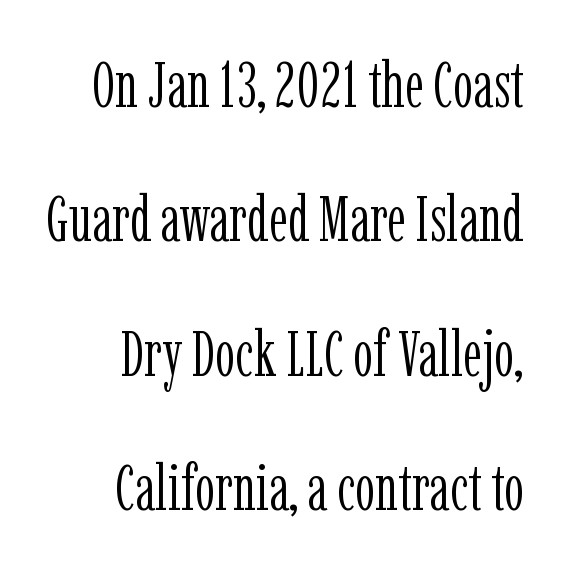
Q: Is the text bold? A: No.
Q: Is the text italic (slanted)? A: No, it is upright.
Q: Is the typeface a serif or a sans-serif typeface? A: Serif.
Q: Is the text underlined? A: No.
Q: Is the spacing between letters normal or unusually wide? A: Normal.
Q: Is the spacing between lines tight, normal or loose? A: Loose.
Q: Width (condensed, normal, or wide)? A: Condensed.
Q: Stroke contrast? A: Low.
Q: x-height? A: Medium.
Q: Monospaced? A: No.
